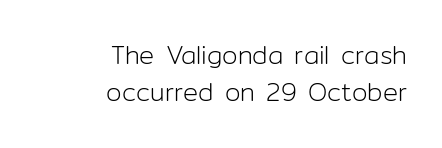
The image shows 25 px text type, upright; set right-aligned, normal line spacing (1.5x), normal letter spacing, not underlined.
